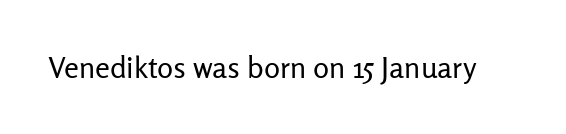
Nope, not italic — everything's standing straight. No letter is thick-stroked: the sample isn't bold. Plain, unruled lines of type. I'd call this a sans setting — the letters go barefoot. Here the designer chose a conventional face with non-uniform glyph widths. The tracking reads as untouched default to a designer's eye.
